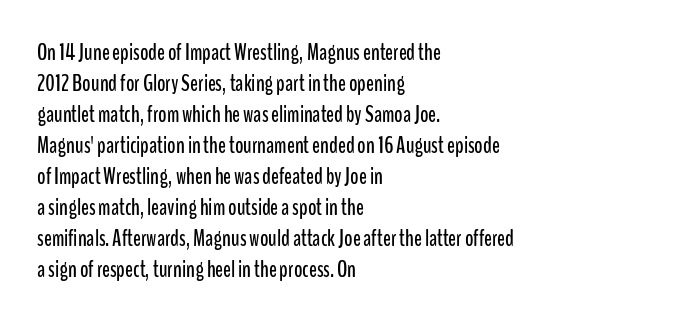
The designer left line spacing at the default. Glance below the letters and you will spot only blank space. The letters sit at their default tracking, neither squeezed nor spread. If you drew a line through each stem, it would be perfectly vertical. The compositor pushed each line to the left boundary.
